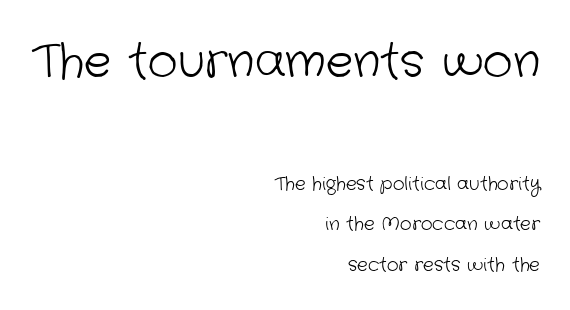
Q: Is the text bold? A: No.
Q: Is the typeface a serif or a sans-serif typeface? A: Sans-serif.
Q: Is the text underlined? A: No.
Q: How is the paragraph aligned? A: Right-aligned.
Q: Is the spacing between letters normal or unusually wide? A: Normal.
Q: Is the spacing between lines tight, normal or loose? A: Loose.
Q: Which block of text is set in a larger size, the first (top) or the second (bottom)? A: The first (top) one.
Q: Width (condensed, normal, or wide)? A: Normal.
Q: Stroke contrast? A: Low.
Q: x-height? A: Medium.
Q: Monospaced? A: No.
